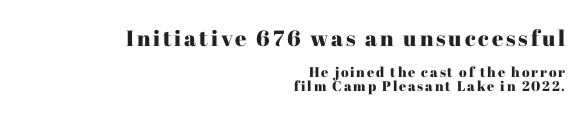
The image shows 22 px text type, upright; set right-aligned, tight line spacing (1.01x), not underlined; the first (top) block is 1.57x larger.
